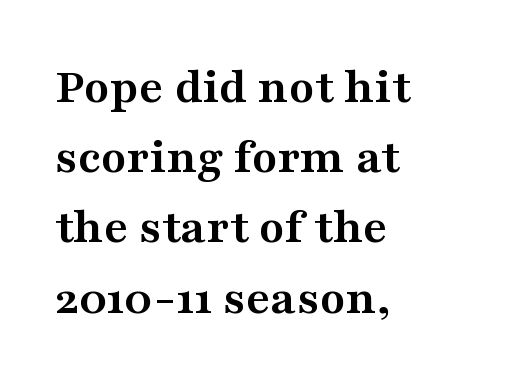
{"serif": "yes", "italic": "no", "bold": "yes", "weight": "semibold", "width": "wide", "stroke_contrast": "medium", "x_height": "medium", "monospaced": "no", "underline": "no", "align": "left", "line_spacing": "normal", "line_spacing_ratio": 1.35, "letter_spacing": "normal", "letter_spacing_em": 0.0, "glyph_px": 52}
